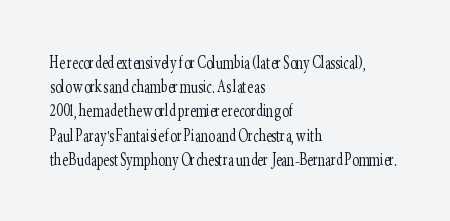
Tall strokes in this sample are plumb rather than angled. Decoration check: the copy has no underline. Words appear dense and cohesive because spacing is normal. The typesetter chose a ragged-right arrangement here.
